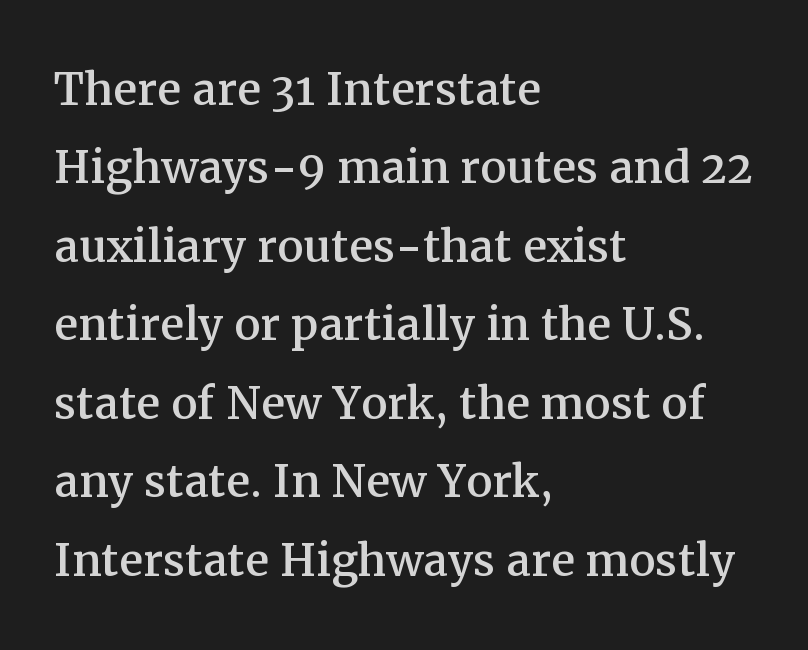
The image shows 59 px serif type, upright; set left-aligned, normal line spacing (1.33x), normal letter spacing, not underlined; medium stroke contrast and a medium x-height.
